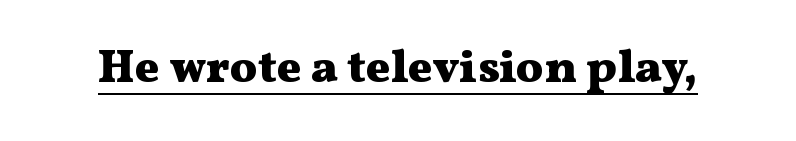
A typesetter would label this face a serif. Is this a fixed-width face? No — the glyphs have proportional, varying widths. The letters sit at their default tracking, neither squeezed nor spread. Notice how thick the strokes are: this is what a full bold looks like.
